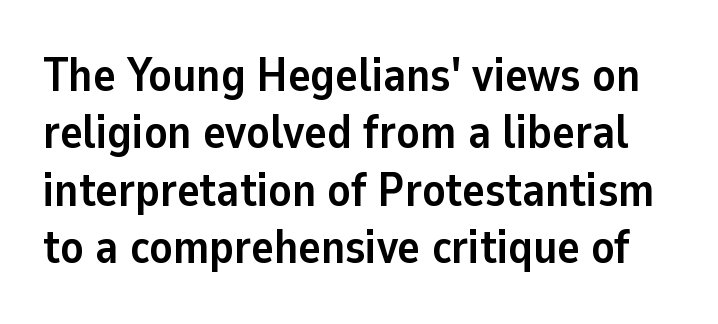
Q: Is the text bold? A: Yes.
Q: Is the text italic (slanted)? A: No, it is upright.
Q: Is the typeface a serif or a sans-serif typeface? A: Sans-serif.
Q: Is the text underlined? A: No.
Q: Is the spacing between letters normal or unusually wide? A: Normal.
Q: Width (condensed, normal, or wide)? A: Normal.
Q: Stroke contrast? A: Low.
Q: x-height? A: Medium.
Q: Monospaced? A: No.
